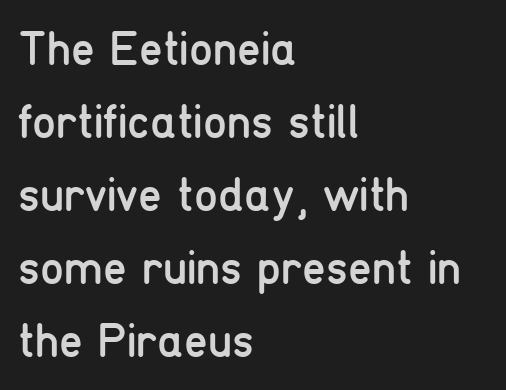
Q: Is the text bold? A: No.
Q: Is the text italic (slanted)? A: No, it is upright.
Q: Is the typeface a serif or a sans-serif typeface? A: Sans-serif.
Q: Is the text underlined? A: No.
Q: How is the paragraph aligned? A: Left-aligned.
Q: Is the spacing between letters normal or unusually wide? A: Normal.
Q: Is the spacing between lines tight, normal or loose? A: Normal.
Q: Width (condensed, normal, or wide)? A: Condensed.
Q: Stroke contrast? A: Low.
Q: x-height? A: Medium.
Q: Monospaced? A: No.
